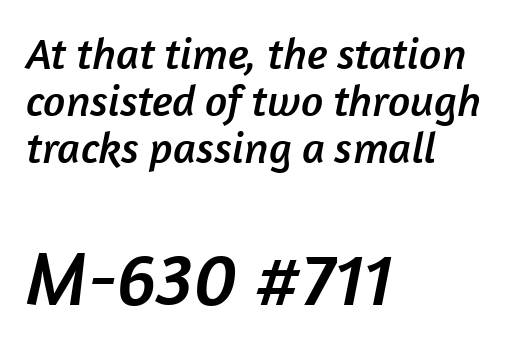
Q: Is the typeface a serif or a sans-serif typeface? A: Sans-serif.
Q: Is the text underlined? A: No.
Q: How is the paragraph aligned? A: Left-aligned.
Q: Is the spacing between letters normal or unusually wide? A: Normal.
Q: Is the spacing between lines tight, normal or loose? A: Tight.
Q: Which block of text is set in a larger size, the first (top) or the second (bottom)? A: The second (bottom) one.
Q: Width (condensed, normal, or wide)? A: Normal.
Q: Stroke contrast? A: Low.
Q: x-height? A: Medium.
Q: Monospaced? A: No.
